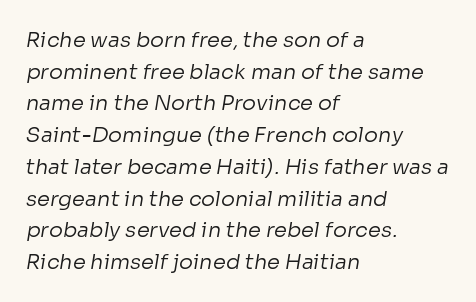
Is the stroke heavy? The answer is a plain regular-or-lighter. A bare baseline throughout the passage. The rows are spaced the way most documents space them. Leftover space on each line is placed entirely after the last word.
